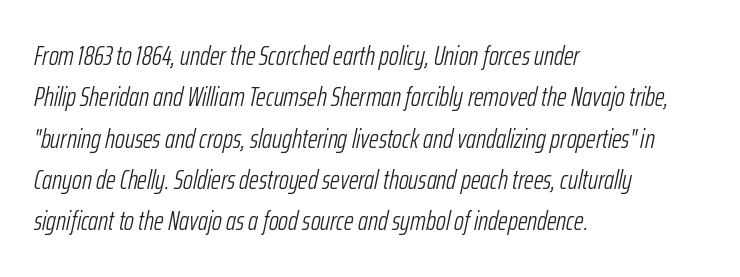
The image shows 27 px text type, italic (leaning right); set left-aligned, normal line spacing (1.53x), normal letter spacing, not underlined.
